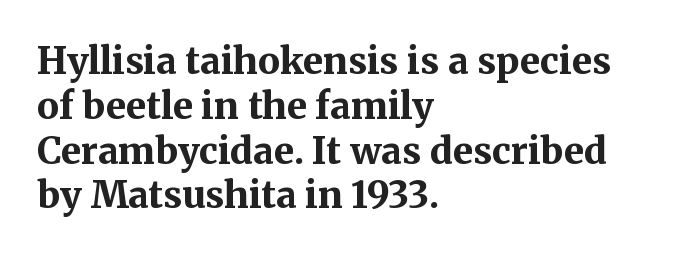
Q: Is the text bold? A: Yes.
Q: Is the text italic (slanted)? A: No, it is upright.
Q: Is the typeface a serif or a sans-serif typeface? A: Serif.
Q: Is the text underlined? A: No.
Q: How is the paragraph aligned? A: Left-aligned.
Q: Is the spacing between letters normal or unusually wide? A: Normal.
Q: Width (condensed, normal, or wide)? A: Normal.
Q: Stroke contrast? A: Medium.
Q: x-height? A: Medium.
Q: Monospaced? A: No.
